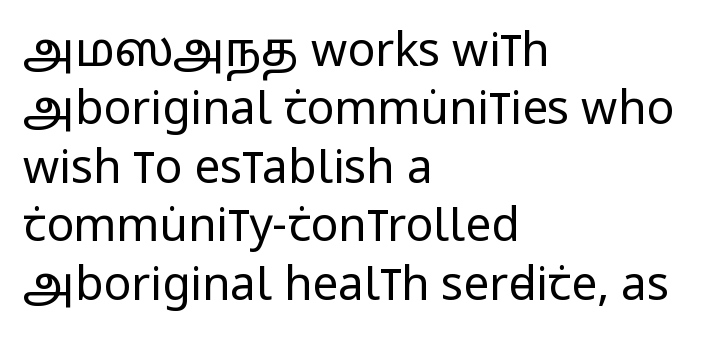
The image shows 46 px regular-weight, condensed sans-serif type, upright; set left-aligned, normal line spacing (1.27x), normal letter spacing, not underlined; low stroke contrast and a large x-height.
